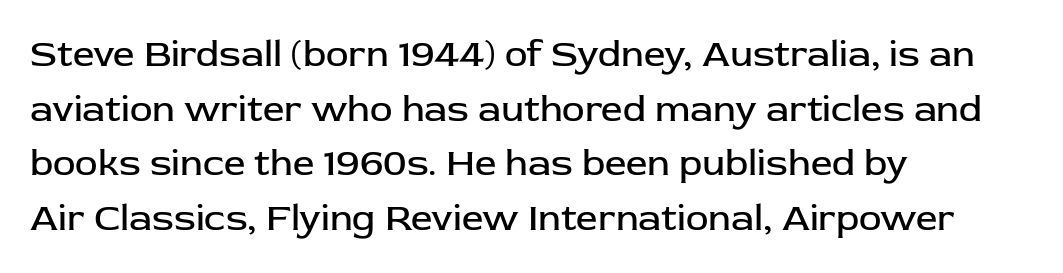
The image shows 38 px regular-weight sans-serif type, upright; set left-aligned, normal line spacing (1.44x), normal letter spacing, not underlined; low stroke contrast and a medium x-height.
